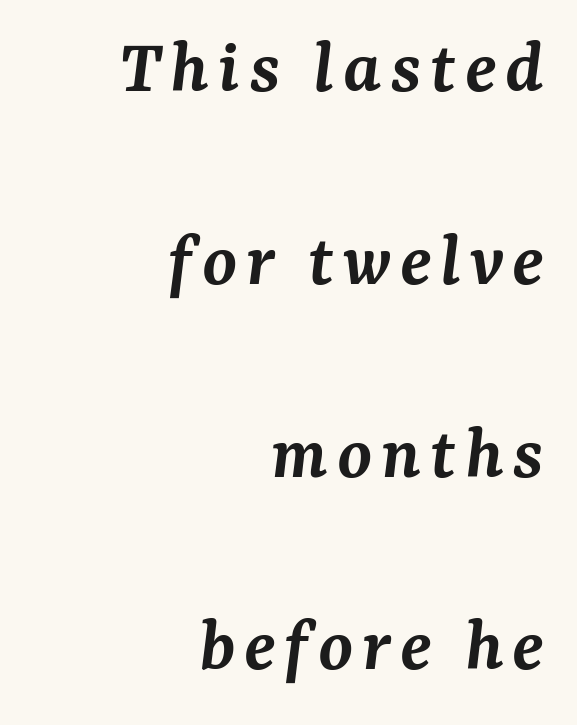
A typesetter would call this proportional, since set widths differ per character. The specimen reads as italic at a glance. Students, observe: this is what heavily led, spacious text looks like. Does the type have serifs? Yes, each stem ends in a small foot. Horizontally, the lines are justified to the trailing edge only. The strip under each line holds only bare page.
